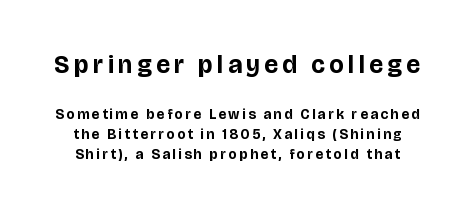
Q: Is the text bold? A: Yes.
Q: Is the text italic (slanted)? A: No, it is upright.
Q: Is the text underlined? A: No.
Q: Is the spacing between lines tight, normal or loose? A: Normal.
Q: Which block of text is set in a larger size, the first (top) or the second (bottom)? A: The first (top) one.
